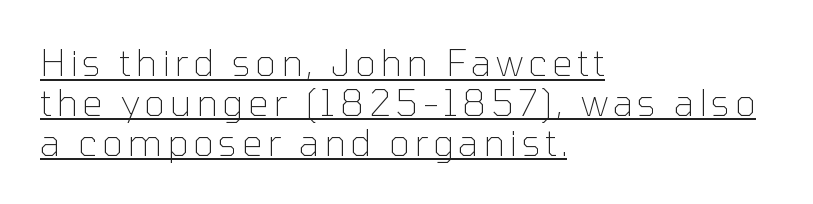
{"serif": "no", "italic": "no", "bold": "no", "weight": "thin", "width": "normal", "stroke_contrast": "low", "x_height": "medium", "monospaced": "no", "underline": "yes", "align": "left", "line_spacing": "tight", "line_spacing_ratio": 1.11, "glyph_px": 36}
